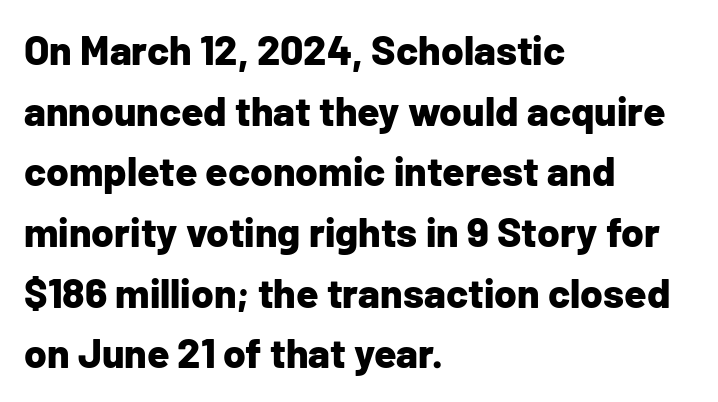
The image shows 41 px bold sans-serif type, upright; set left-aligned, normal line spacing (1.48x), normal letter spacing, not underlined; low stroke contrast and a medium x-height.
